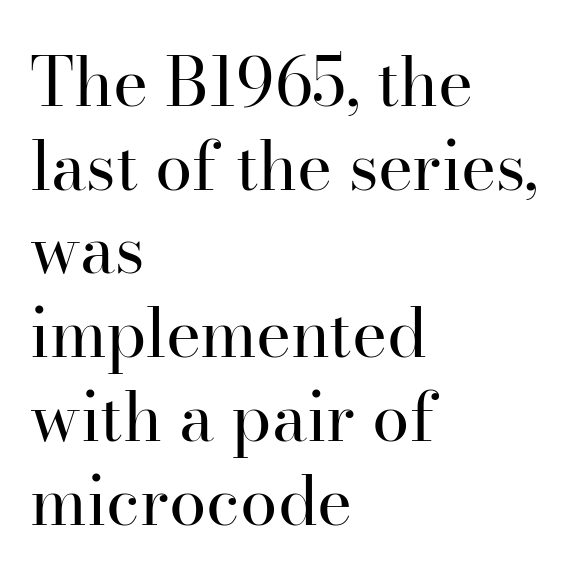
{"serif": "yes", "italic": "no", "bold": "no", "weight": "regular", "width": "normal", "stroke_contrast": "high", "x_height": "small", "monospaced": "no", "underline": "no", "align": "left", "line_spacing": "normal", "line_spacing_ratio": 1.25, "letter_spacing": "normal", "letter_spacing_em": 0.0, "glyph_px": 67}
